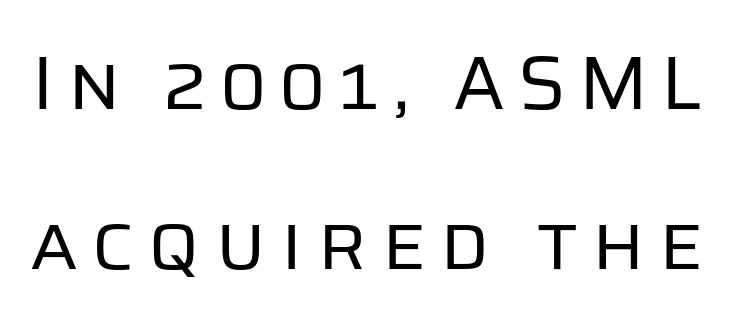
Q: Is the text bold? A: No.
Q: Is the text italic (slanted)? A: No, it is upright.
Q: Is the typeface a serif or a sans-serif typeface? A: Sans-serif.
Q: Is the text underlined? A: No.
Q: Is the spacing between lines tight, normal or loose? A: Loose.
Q: Width (condensed, normal, or wide)? A: Normal.
Q: Stroke contrast? A: Low.
Q: x-height? A: Large.
Q: Monospaced? A: No.
